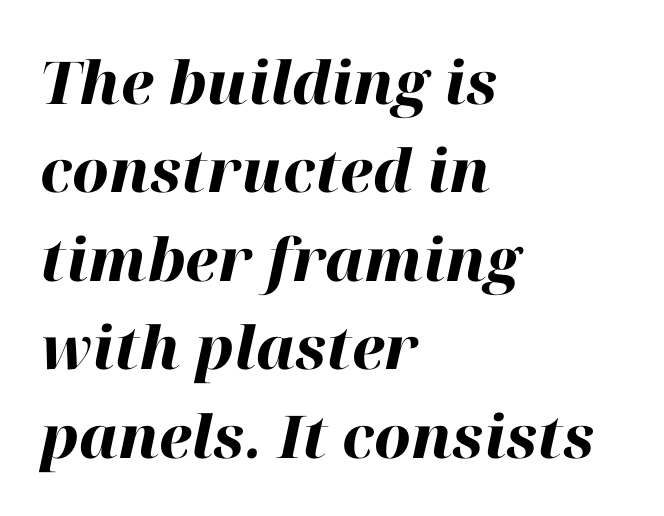
{"italic": "yes", "lean": "right", "slant_degrees": 12, "bold": "yes", "weight": "heavy", "width": "normal", "stroke_contrast": "high", "x_height": "medium", "monospaced": "no", "underline": "no", "align": "left", "line_spacing": "normal", "line_spacing_ratio": 1.5, "letter_spacing": "normal", "letter_spacing_em": 0.0, "glyph_px": 59}
